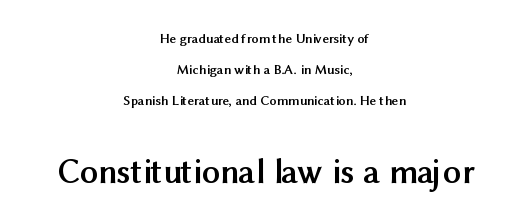
{"serif": "no", "italic": "no", "bold": "yes", "weight": "semibold", "width": "normal", "stroke_contrast": "medium", "x_height": "medium", "monospaced": "no", "underline": "no", "align": "center", "line_spacing": "loose", "line_spacing_ratio": 2.23, "letter_spacing": "normal", "letter_spacing_em": 0.0, "larger_block": "second", "size_ratio": 2.5, "glyph_px": 35}
